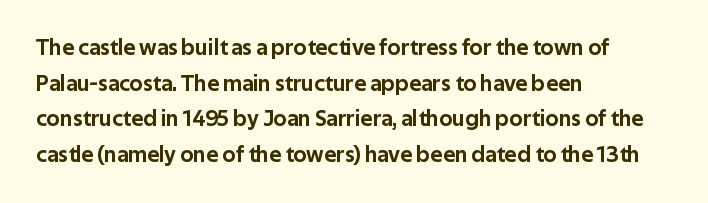
The image shows 23 px text type, upright; set left-aligned, normal line spacing (1.55x), normal letter spacing, not underlined.
